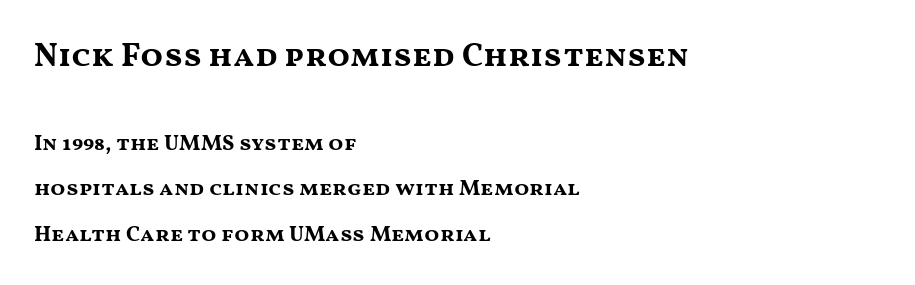
Each new line begins a long way beneath the previous one. When letters stand straight like this, we call the style roman or upright. What stands out about the letter spacing? Nothing — it is the standard amount. You could not count columns in this text — the font is proportionally spaced.
